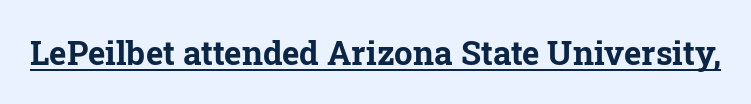
Every character sits straight up, as roman type does. Like a heading marked for emphasis, these lines bear an underscore. Weight: bold. A typesetter would label this face a serif. Think of a printed novel: that variable character pitch is what you see here.
